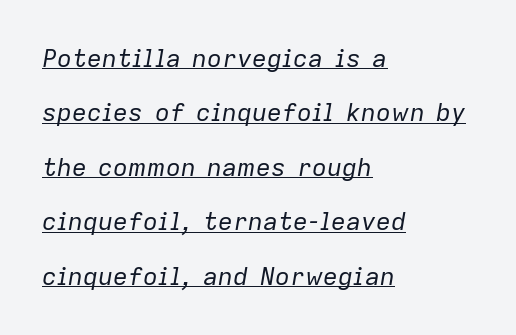
{"italic": "yes", "lean": "right", "slant_degrees": 9, "bold": "no", "underline": "yes", "align": "left", "line_spacing": "loose", "line_spacing_ratio": 2.18, "letter_spacing": "normal", "letter_spacing_em": 0.0, "glyph_px": 25}
